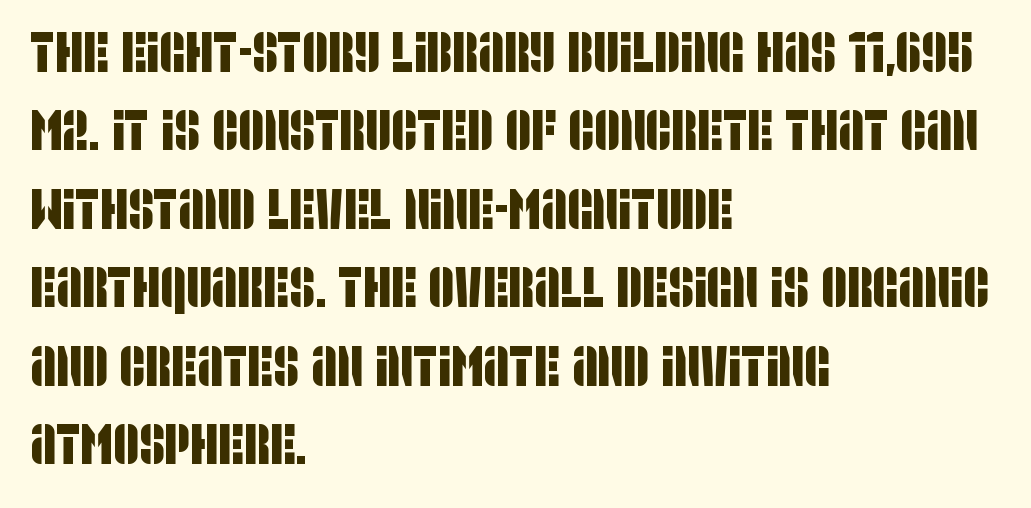
The image shows 56 px condensed sans-serif type; set left-aligned, normal line spacing (1.4x), normal letter spacing, not underlined; low stroke contrast and a large x-height.
